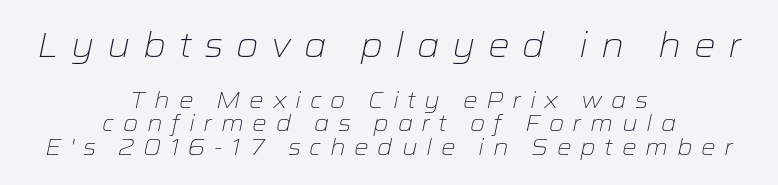
Heaviness? Minimal to ordinary, like unemphasized prose. Which chunk is bigger? The first one — the top block dwarfs the bottom. Regarding leading, the lines here are crowded together. Is this a fixed-width face? No — the glyphs have proportional, varying widths.
